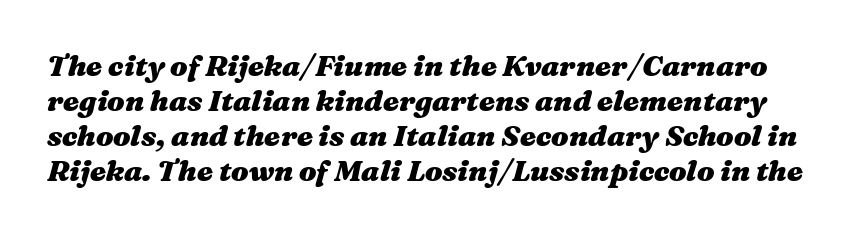
{"italic": "yes", "lean": "right", "slant_degrees": 16, "bold": "yes", "weight": "heavy", "width": "wide", "stroke_contrast": "medium", "x_height": "medium", "monospaced": "no", "underline": "no", "line_spacing_ratio": 1.21, "letter_spacing": "normal", "letter_spacing_em": 0.0, "glyph_px": 29}
